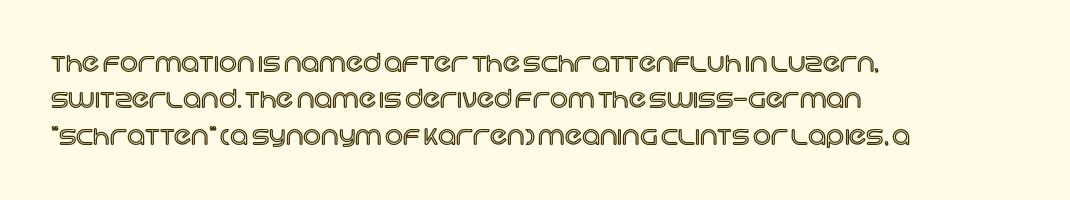
The image shows 25 px text type, upright; set left-aligned, normal line spacing (1.46x), normal letter spacing, not underlined.
